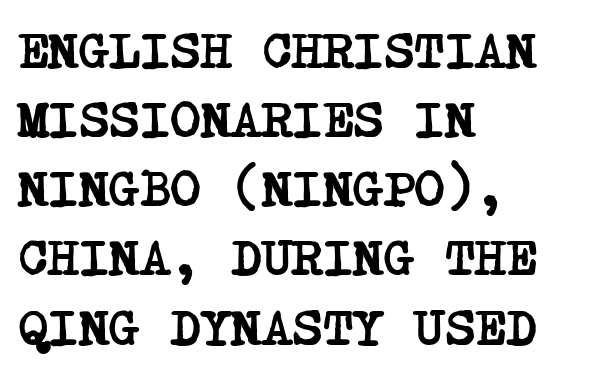
{"serif": "yes", "bold": "yes", "weight": "semibold", "width": "condensed", "stroke_contrast": "low", "x_height": "large", "underline": "no", "align": "left", "line_spacing": "normal", "line_spacing_ratio": 1.33, "letter_spacing": "normal", "letter_spacing_em": 0.0, "glyph_px": 52}
